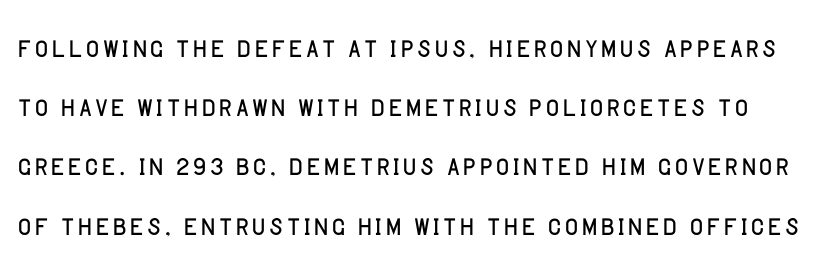
The image shows 37 px light sans-serif type, upright; set normal line spacing (1.6x), normal letter spacing, not underlined; low stroke contrast and a large x-height.
